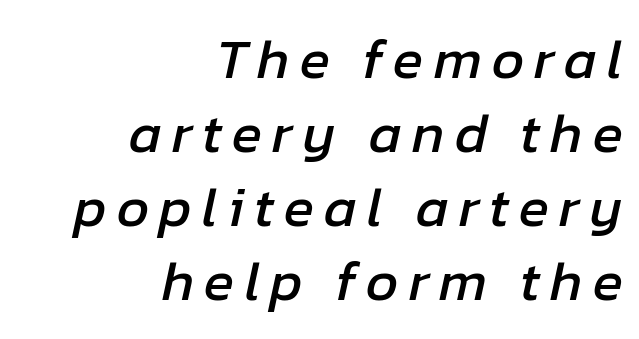
{"italic": "yes", "lean": "right", "slant_degrees": 12, "width": "normal", "stroke_contrast": "low", "x_height": "medium", "monospaced": "no", "underline": "no", "align": "right", "line_spacing": "normal", "line_spacing_ratio": 1.32, "glyph_px": 56}
